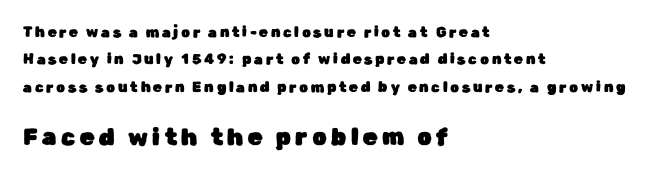
Q: Is the text italic (slanted)? A: No, it is upright.
Q: Is the text underlined? A: No.
Q: How is the paragraph aligned? A: Left-aligned.
Q: Is the spacing between letters normal or unusually wide? A: Unusually wide.
Q: Is the spacing between lines tight, normal or loose? A: Loose.
Q: Which block of text is set in a larger size, the first (top) or the second (bottom)? A: The second (bottom) one.
